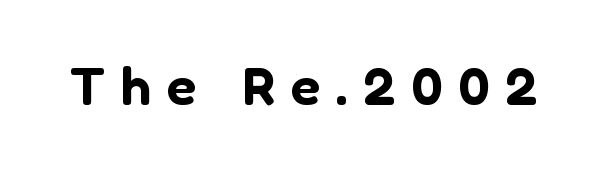
Note: no serifs on the glyphs. The face used here is rendered with a markedly widened letterfit. Underline: absent. Designer's note — italics off, roman on. Here the designer chose a conventional face with non-uniform glyph widths.
